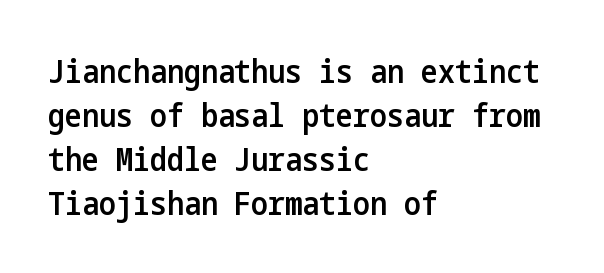
These words are printed semibold, heavier than regular yet not bold. Evenly set lines give the paragraph a standard silhouette. The type family on display is of the sans-serif kind. The face used here is rendered with its standard letterfit. A typesetter would mark this as roman, not italic. Visually the block forms a straight wall on the left and a jagged coastline on the right.
